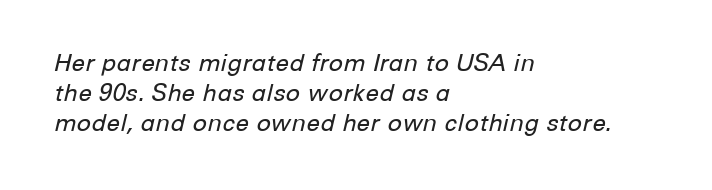
The space between consecutive lines is moderate. The typesetter chose a ragged-right arrangement here. Honestly, there is no underline to notice here at all. The glyphs look as if they've been sheared to an angle. Heaviness? Minimal to ordinary, like unemphasized prose. Between one letter and the next there's only the usual sliver of space.
